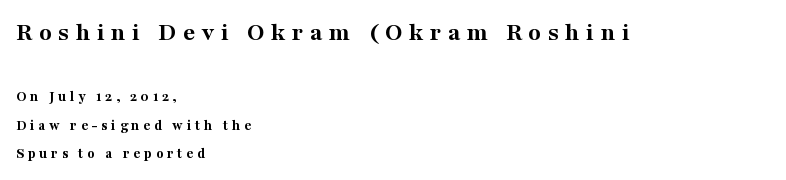
{"italic": "no", "bold": "yes", "underline": "no", "align": "left", "line_spacing": "loose", "line_spacing_ratio": 1.92, "letter_spacing": "wide", "letter_spacing_em": 0.25, "larger_block": "first", "size_ratio": 1.73, "glyph_px": 26}
